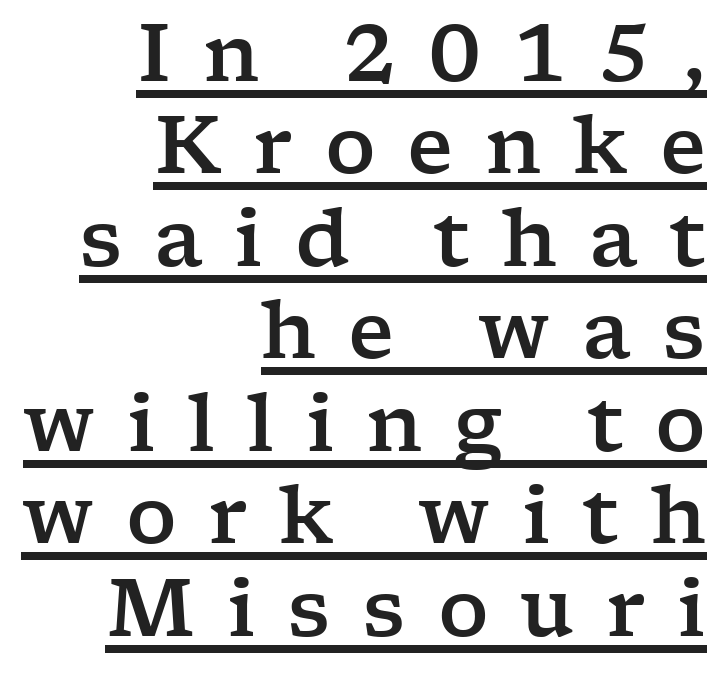
Varying glyph widths throughout — classic text-font behaviour. The letters stand upright; this is a roman face. Check the space under the baseline: a stroke is drawn there. The designer went with a serif here, giving each stem small feet. Line ends are locked; line starts wander.
